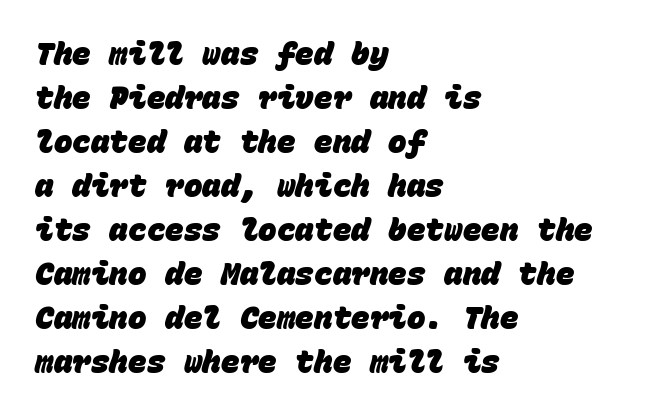
A bare baseline throughout the passage. Vertical spacing — default. The rag falls on the right side of this text block. Words appear dense and cohesive because spacing is normal.
